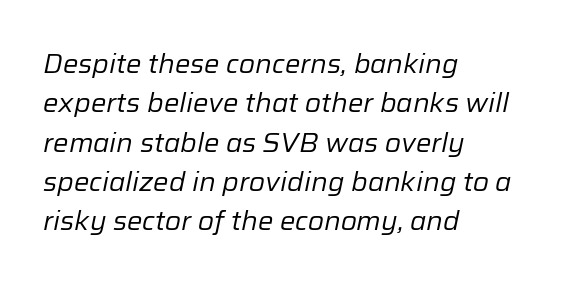
{"italic": "yes", "lean": "right", "slant_degrees": 12, "bold": "no", "underline": "no", "align": "left", "line_spacing": "normal", "line_spacing_ratio": 1.51, "letter_spacing": "normal", "letter_spacing_em": 0.0, "glyph_px": 26}
